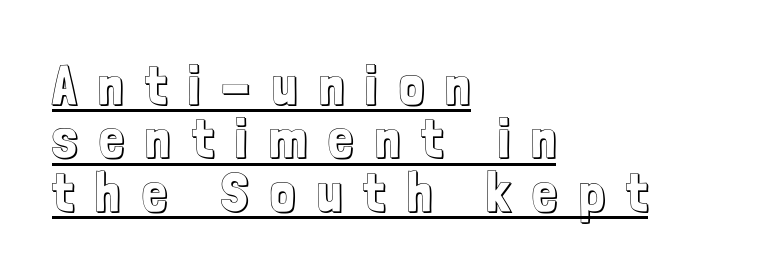
{"italic": "no", "width": "condensed", "x_height": "medium", "monospaced": "no", "underline": "yes", "align": "left", "line_spacing": "tight", "line_spacing_ratio": 0.97, "letter_spacing": "wide", "letter_spacing_em": 0.4, "glyph_px": 55}
